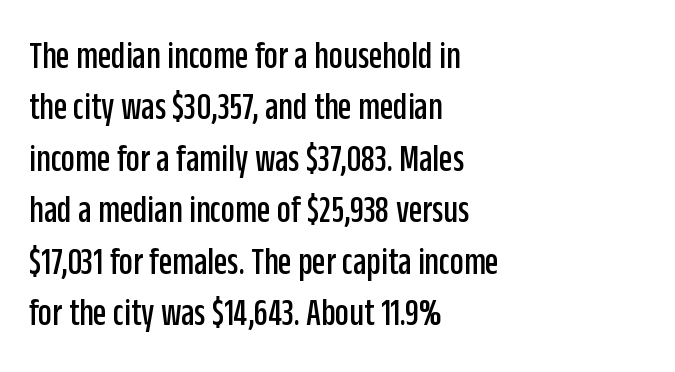
{"serif": "no", "italic": "no", "width": "condensed", "stroke_contrast": "low", "x_height": "large", "monospaced": "no", "underline": "no", "align": "left", "line_spacing": "normal", "line_spacing_ratio": 1.32, "letter_spacing": "normal", "letter_spacing_em": 0.0, "glyph_px": 39}
